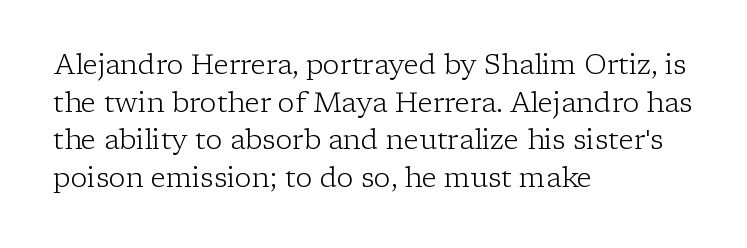
Q: Is the text bold? A: No.
Q: Is the text italic (slanted)? A: No, it is upright.
Q: Is the typeface a serif or a sans-serif typeface? A: Serif.
Q: Is the text underlined? A: No.
Q: How is the paragraph aligned? A: Left-aligned.
Q: Is the spacing between letters normal or unusually wide? A: Normal.
Q: Is the spacing between lines tight, normal or loose? A: Normal.
Q: Width (condensed, normal, or wide)? A: Normal.
Q: Stroke contrast? A: Low.
Q: x-height? A: Medium.
Q: Monospaced? A: No.
